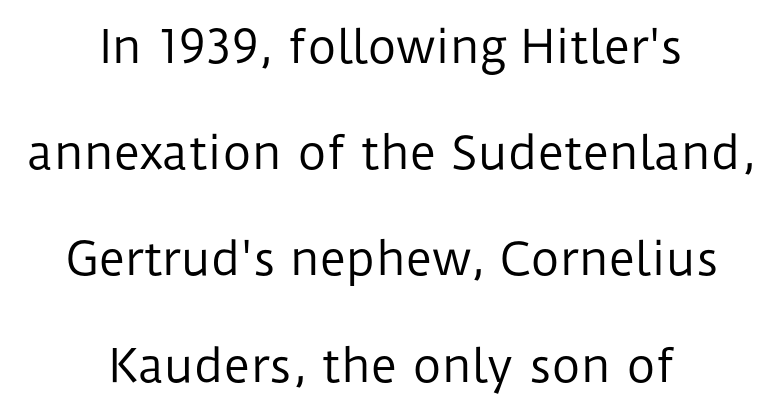
Q: Is the text bold? A: No.
Q: Is the text italic (slanted)? A: No, it is upright.
Q: Is the typeface a serif or a sans-serif typeface? A: Sans-serif.
Q: Is the text underlined? A: No.
Q: How is the paragraph aligned? A: Centered.
Q: Is the spacing between letters normal or unusually wide? A: Normal.
Q: Is the spacing between lines tight, normal or loose? A: Loose.
Q: Width (condensed, normal, or wide)? A: Normal.
Q: Stroke contrast? A: Low.
Q: x-height? A: Medium.
Q: Monospaced? A: No.
